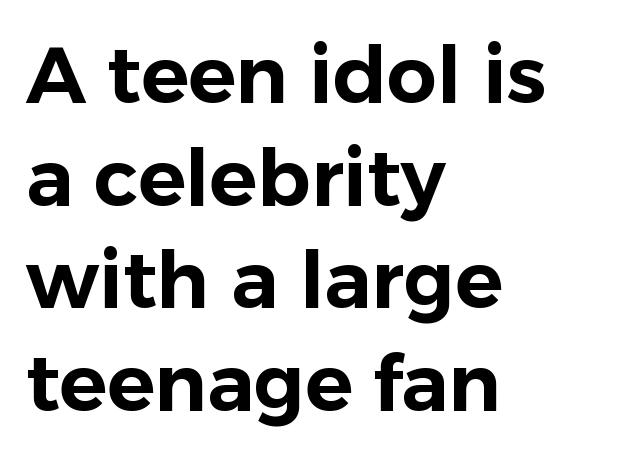
{"serif": "no", "italic": "no", "width": "normal", "stroke_contrast": "low", "x_height": "medium", "monospaced": "no", "underline": "no", "align": "left", "line_spacing": "normal", "line_spacing_ratio": 1.3, "letter_spacing": "normal", "letter_spacing_em": 0.0, "glyph_px": 79}
